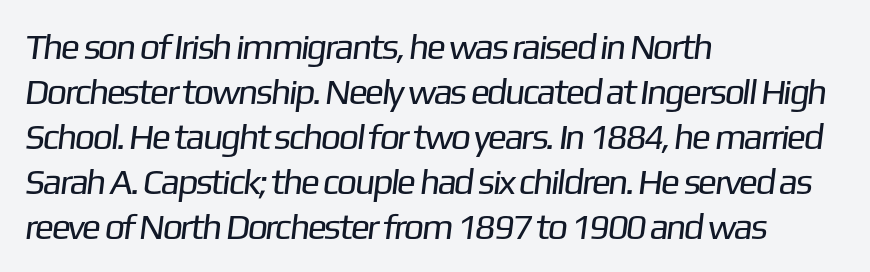
You could not count columns in this text — the font is proportionally spaced. Teacher's note: observe the even left margin — that is flush-left alignment. Interline gaps are of average width in this sample. The weight tops out at a normal text grade. Descenders hang freely into open space. There is no visible air inserted between adjacent glyphs.
